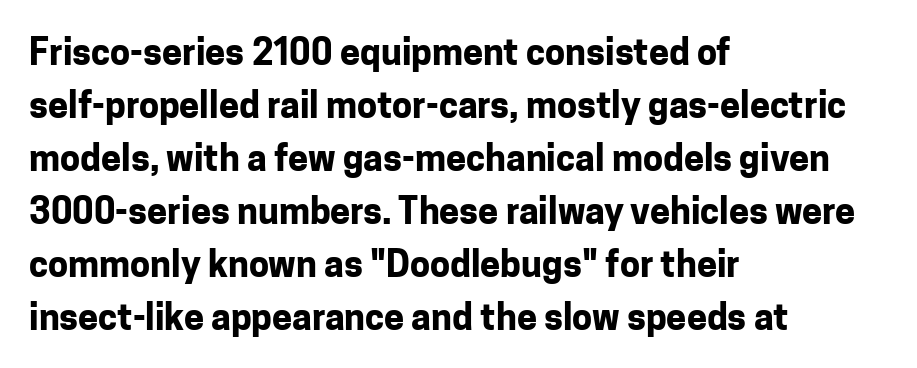
The image shows 36 px bold sans-serif type, upright; set left-aligned, normal line spacing (1.47x), normal letter spacing, not underlined; low stroke contrast and a medium x-height.
